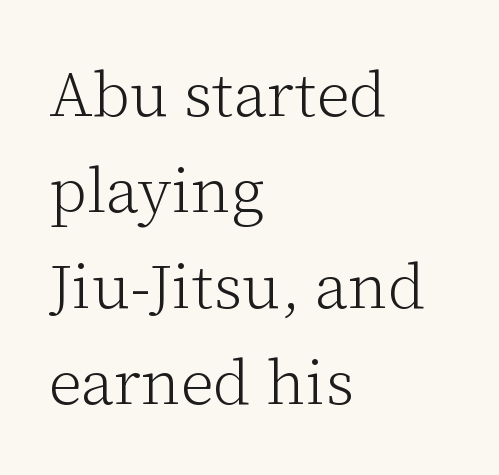
Q: Is the text bold? A: No.
Q: Is the text italic (slanted)? A: No, it is upright.
Q: Is the typeface a serif or a sans-serif typeface? A: Serif.
Q: Is the text underlined? A: No.
Q: How is the paragraph aligned? A: Left-aligned.
Q: Is the spacing between letters normal or unusually wide? A: Normal.
Q: Is the spacing between lines tight, normal or loose? A: Normal.
Q: Width (condensed, normal, or wide)? A: Normal.
Q: Stroke contrast? A: Low.
Q: x-height? A: Medium.
Q: Monospaced? A: No.
